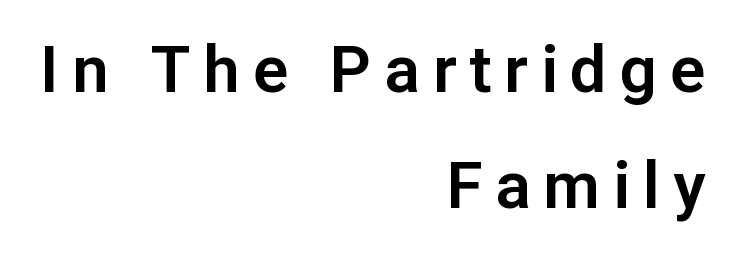
The letters advance in unequal steps, a hallmark of proportional type. A student would call this right alignment; a typographer would say flush right, rag left. Serif or sans? Sans — the stroke terminals are bare. Decoration check: the copy has no underline. Rendered with straight, roman letterforms. Spacing between characters has been opened up far beyond the box default.
